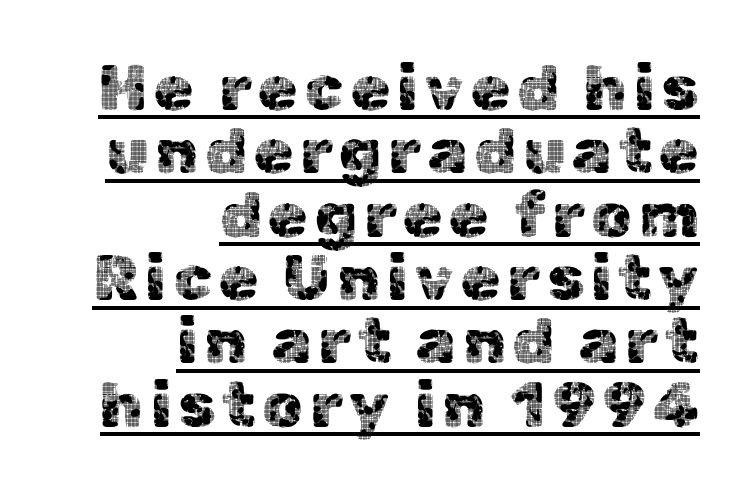
What decoration does the sample have? An underline. This sample uses a sans-serif face. Ascenders rise straight up at ninety degrees. This sample is right-justified, so line beginnings fall wherever the words allow. The designer dialed line spacing down below the default.
